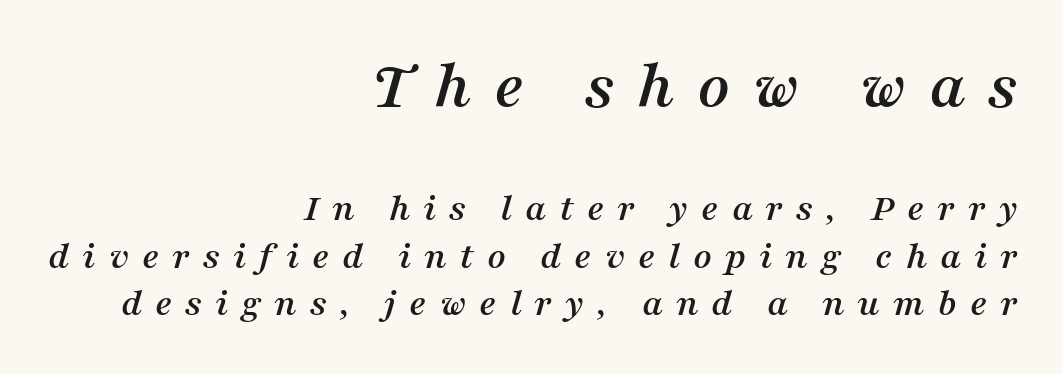
The image shows 70 px serif type, italic (leaning right); set right-aligned, line spacing 1.19x, unusually wide letter spacing (+0.32 em), not underlined; the first (top) block is 1.75x larger; medium stroke contrast and a medium x-height.
